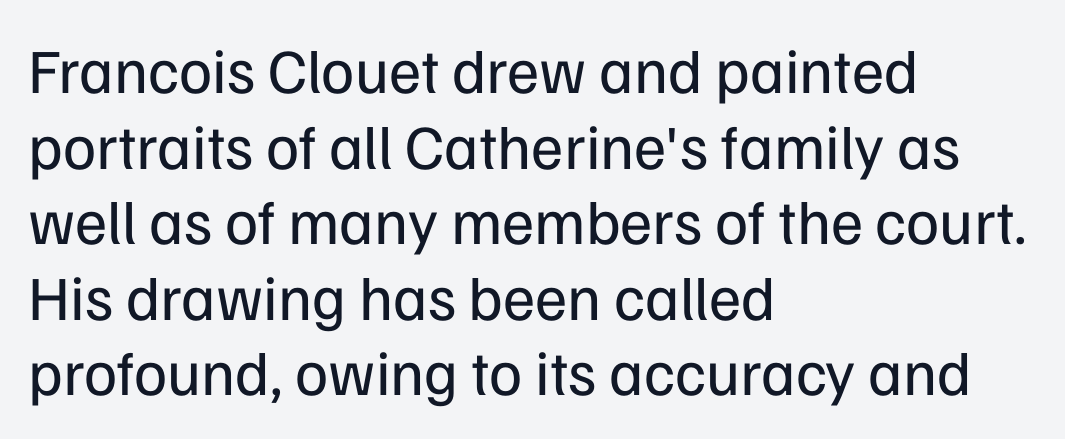
Q: Is the text bold? A: No.
Q: Is the text italic (slanted)? A: No, it is upright.
Q: Is the typeface a serif or a sans-serif typeface? A: Sans-serif.
Q: Is the text underlined? A: No.
Q: How is the paragraph aligned? A: Left-aligned.
Q: Is the spacing between letters normal or unusually wide? A: Normal.
Q: Width (condensed, normal, or wide)? A: Normal.
Q: Stroke contrast? A: Low.
Q: x-height? A: Medium.
Q: Monospaced? A: No.
